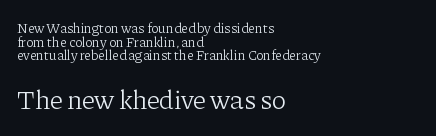
The image shows 27 px text type, upright; set left-aligned, tight line spacing (0.97x), normal letter spacing, not underlined; the second (bottom) block is 1.93x larger.
